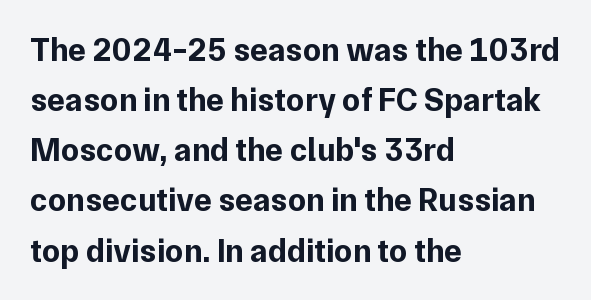
Q: Is the text bold? A: Yes.
Q: Is the text italic (slanted)? A: No, it is upright.
Q: Is the typeface a serif or a sans-serif typeface? A: Sans-serif.
Q: Is the text underlined? A: No.
Q: How is the paragraph aligned? A: Left-aligned.
Q: Is the spacing between letters normal or unusually wide? A: Normal.
Q: Is the spacing between lines tight, normal or loose? A: Normal.
Q: Width (condensed, normal, or wide)? A: Normal.
Q: Stroke contrast? A: Low.
Q: x-height? A: Medium.
Q: Monospaced? A: No.
